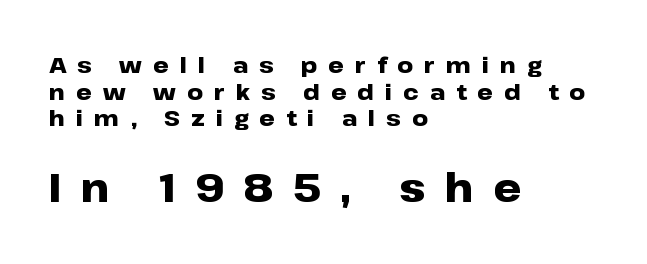
Compared with typical body copy, the letter spacing here is much looser. Here the designer chose a conventional face with non-uniform glyph widths. Underline: absent. Typesetter's note: full bold, strokes at maximum text heaviness. Is this a sans? Yes — the strokes have no serifs. The specimen reads as upright at a glance.
